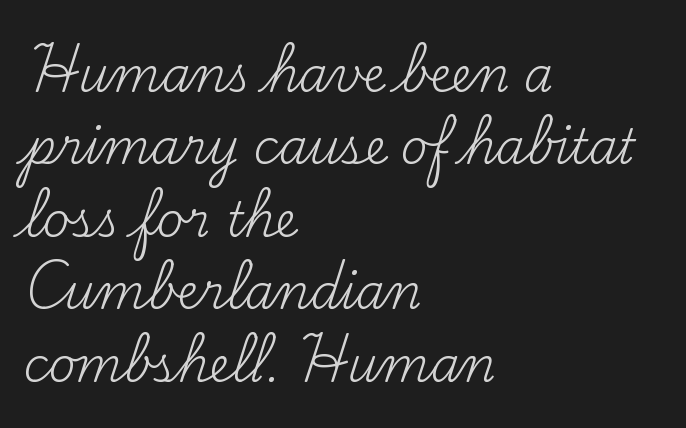
{"serif": "yes", "bold": "no", "weight": "regular", "width": "normal", "stroke_contrast": "medium", "x_height": "small", "monospaced": "no", "underline": "no", "align": "left", "line_spacing": "normal", "line_spacing_ratio": 1.54, "letter_spacing": "normal", "letter_spacing_em": 0.0, "glyph_px": 47}
